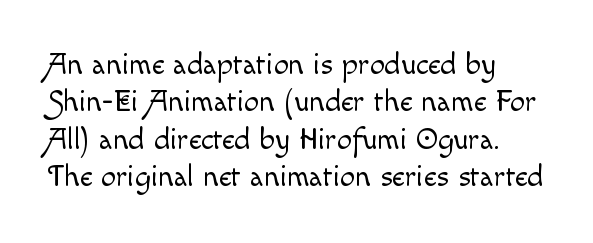
Every row of glyphs begins at an identical x-position on the left. Regular leading. Does extra space separate the letters? No, they use regular spacing. Anything drawn beneath the words? Only blank space. This sample has the flowing, uneven cadence of proportional lettering.
